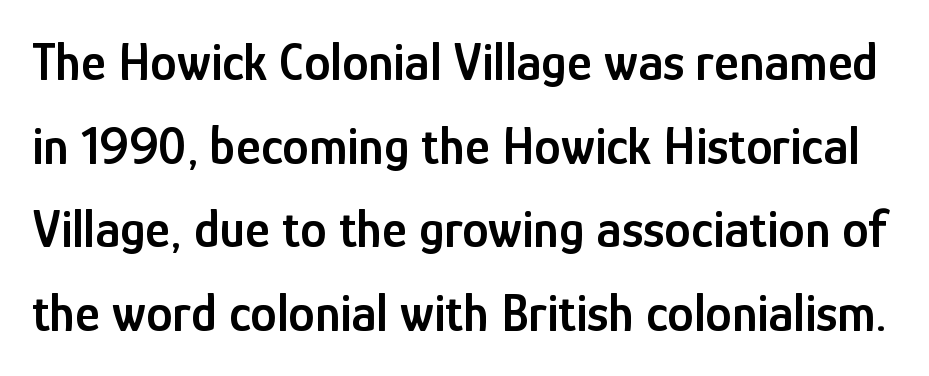
The image shows 53 px semibold, condensed sans-serif type, upright; set normal line spacing (1.58x), normal letter spacing, not underlined; low stroke contrast and a medium x-height.
